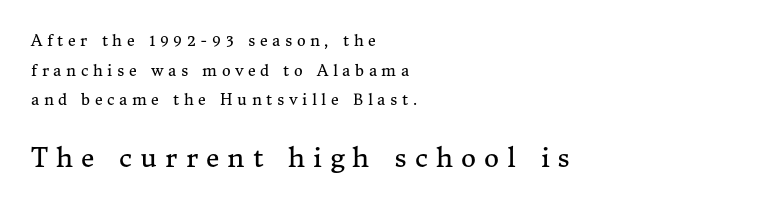
Q: Is the text bold? A: No.
Q: Is the text italic (slanted)? A: No, it is upright.
Q: Is the text underlined? A: No.
Q: How is the paragraph aligned? A: Left-aligned.
Q: Is the spacing between letters normal or unusually wide? A: Unusually wide.
Q: Is the spacing between lines tight, normal or loose? A: Loose.
Q: Which block of text is set in a larger size, the first (top) or the second (bottom)? A: The second (bottom) one.
